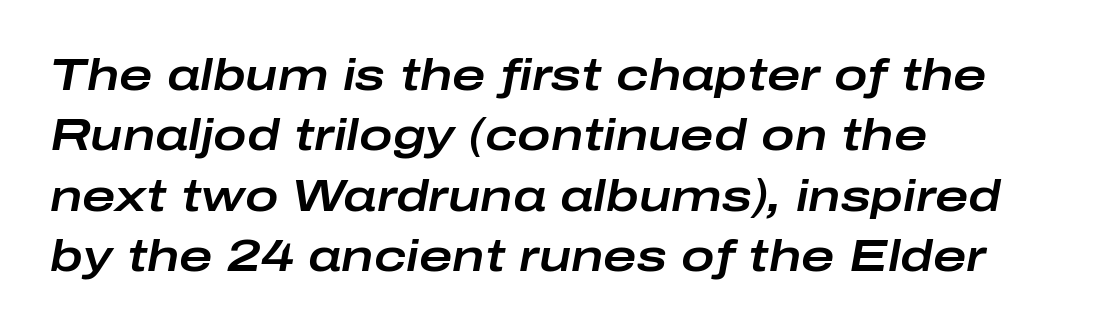
The image shows 45 px wide type, italic (leaning right); set left-aligned, normal line spacing (1.34x), normal letter spacing, not underlined; low stroke contrast and a medium x-height.
